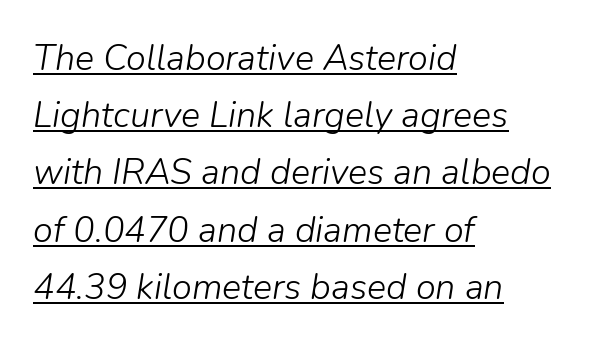
Q: Is the text bold? A: No.
Q: Is the text italic (slanted)? A: Yes, it leans right by about 9 degrees.
Q: Is the text underlined? A: Yes.
Q: How is the paragraph aligned? A: Left-aligned.
Q: Is the spacing between letters normal or unusually wide? A: Normal.
Q: Is the spacing between lines tight, normal or loose? A: Normal.
Q: Width (condensed, normal, or wide)? A: Normal.
Q: Stroke contrast? A: Low.
Q: x-height? A: Medium.
Q: Monospaced? A: No.
